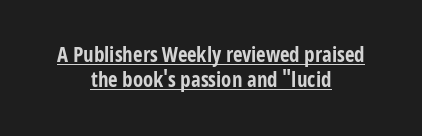
Q: Is the text bold? A: Yes.
Q: Is the text italic (slanted)? A: No, it is upright.
Q: Is the text underlined? A: Yes.
Q: How is the paragraph aligned? A: Centered.
Q: Is the spacing between letters normal or unusually wide? A: Normal.
